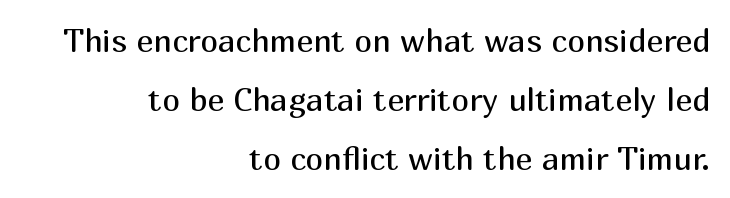
{"serif": "no", "italic": "no", "bold": "no", "weight": "regular", "width": "normal", "stroke_contrast": "medium", "x_height": "medium", "monospaced": "no", "underline": "no", "align": "right", "line_spacing_ratio": 1.84, "letter_spacing": "normal", "letter_spacing_em": 0.0, "glyph_px": 32}
